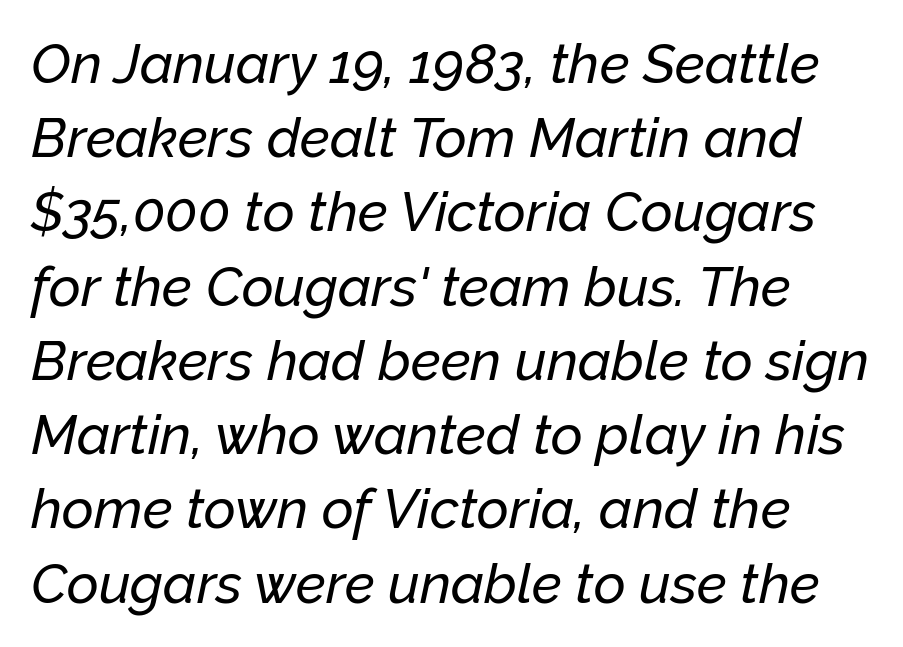
Note the varied advance widths — an 'i' is clearly narrower than an 'm'. Yep, that's italic — everything's leaning. In terms of leading, this rendering sits right in the middle. Any mark beneath the type? The region is blank.
